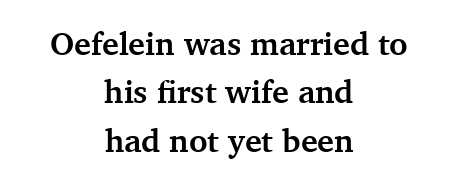
Q: Is the text bold? A: Yes.
Q: Is the text italic (slanted)? A: No, it is upright.
Q: Is the typeface a serif or a sans-serif typeface? A: Serif.
Q: Is the text underlined? A: No.
Q: How is the paragraph aligned? A: Centered.
Q: Is the spacing between letters normal or unusually wide? A: Normal.
Q: Is the spacing between lines tight, normal or loose? A: Normal.
Q: Width (condensed, normal, or wide)? A: Normal.
Q: Stroke contrast? A: Medium.
Q: x-height? A: Medium.
Q: Monospaced? A: No.
